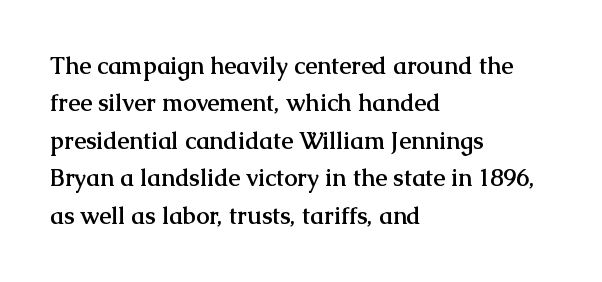
Underline: absent. Strokes here are thick enough to call this a true bold. This block has exactly the height ordinary leading produces. Standard letterfit; no display-style spreading of the glyphs. The lines are quadded left.
